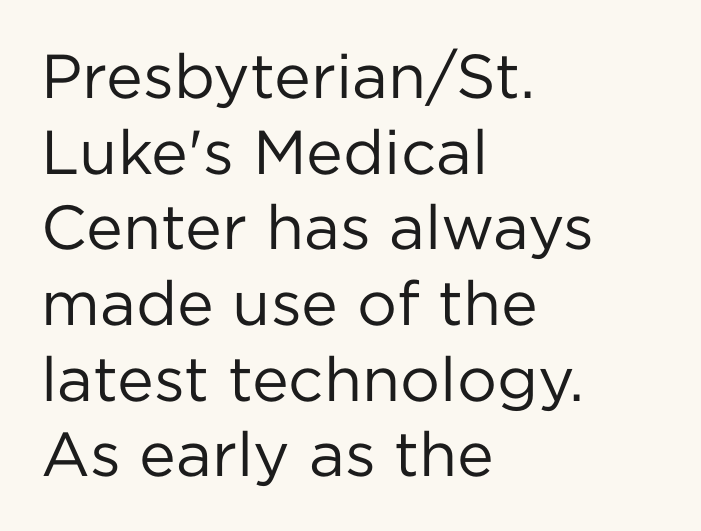
{"serif": "no", "italic": "no", "bold": "no", "weight": "regular", "width": "normal", "stroke_contrast": "low", "x_height": "medium", "monospaced": "no", "underline": "no", "align": "left", "line_spacing_ratio": 1.22, "letter_spacing": "normal", "letter_spacing_em": 0.0, "glyph_px": 62}
